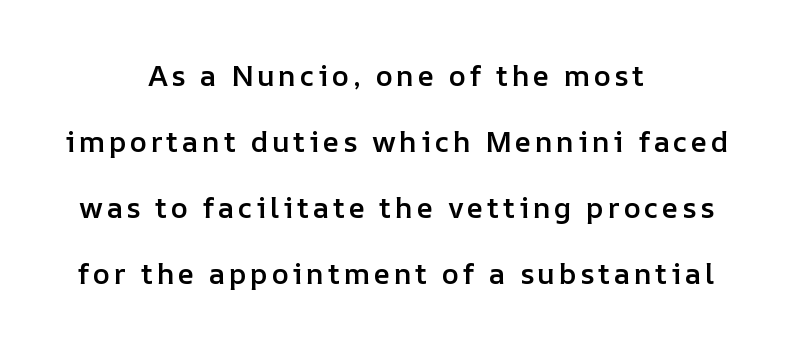
Nope, not italic — everything's standing straight. The letters advance in unequal steps, a hallmark of proportional type. The passage shown stacks its lines with a broad gap. These lines carry some extra weight — a demibold, not a full bold.
